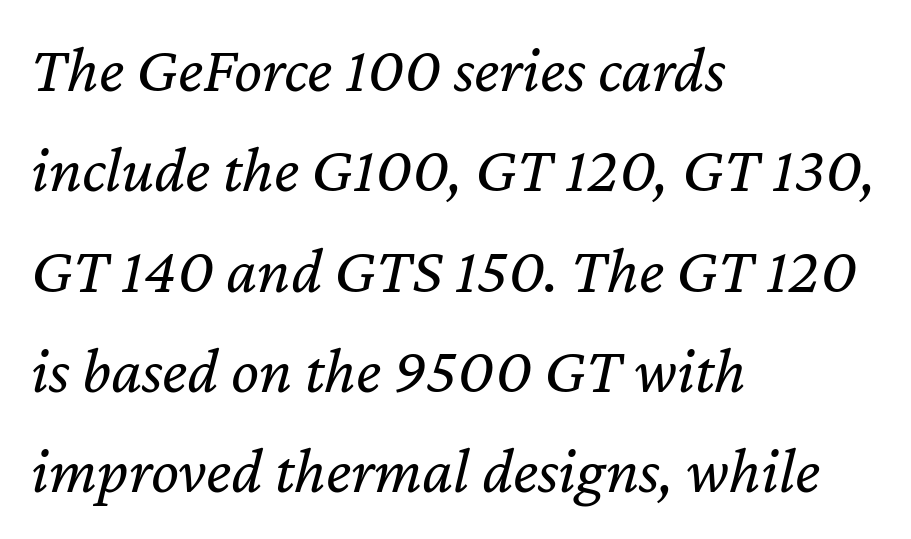
The image shows 66 px regular-weight type, italic (leaning right); set left-aligned, normal line spacing (1.52x), normal letter spacing, not underlined; low stroke contrast and a medium x-height.
